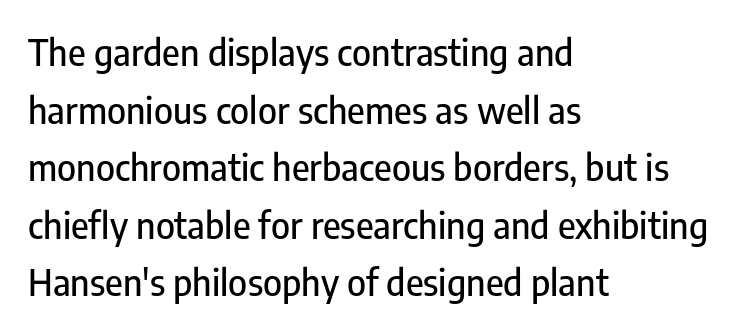
Nope, not italic — everything's standing straight. Each letter keeps its own natural width here, so spacing adapts to shape. The typeface chosen for these lines omits serifs. Words float on clear page, feet unadorned. This sample keeps an unexceptional amount of space between lines.
